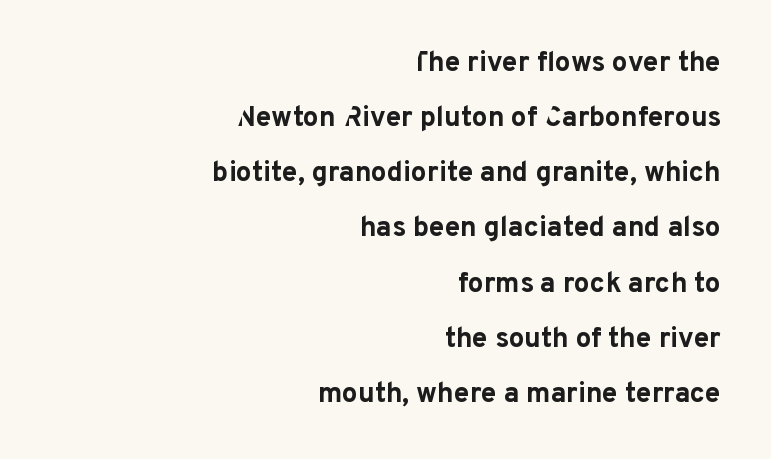
{"serif": "no", "italic": "no", "bold": "yes", "weight": "bold", "width": "normal", "stroke_contrast": "low", "x_height": "medium", "monospaced": "no", "underline": "no", "align": "right", "line_spacing": "loose", "line_spacing_ratio": 1.97, "letter_spacing": "normal", "letter_spacing_em": 0.0, "glyph_px": 28}
